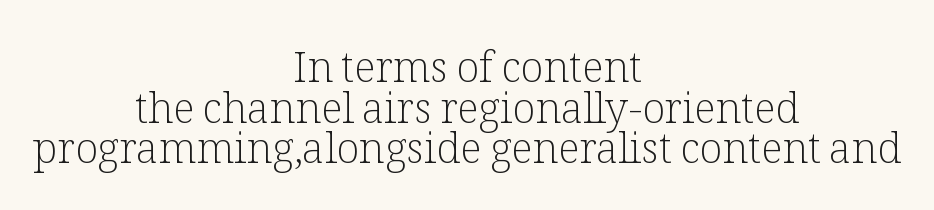
{"serif": "yes", "italic": "no", "bold": "no", "weight": "light", "width": "normal", "stroke_contrast": "low", "x_height": "medium", "monospaced": "no", "underline": "no", "align": "center", "line_spacing": "tight", "line_spacing_ratio": 0.97, "letter_spacing": "normal", "letter_spacing_em": 0.0, "glyph_px": 42}
